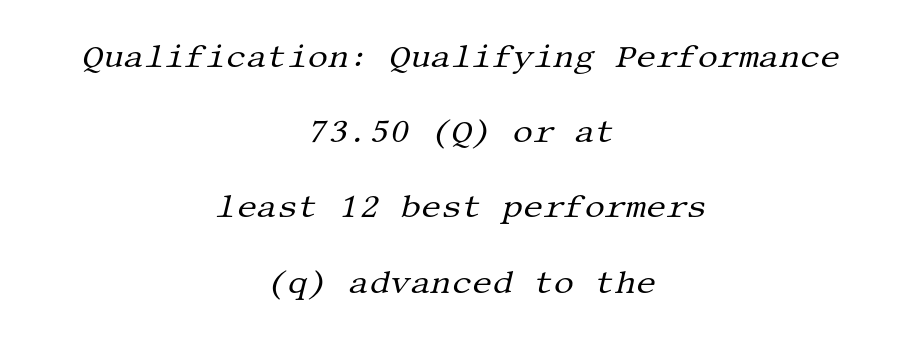
Quick note: interline space is abundant. Classification — serif. Horizontally, the lines are justified to the midpoint only. Is the letter spacing exaggerated? No — it looks like the ordinary default. The passage shown is not underscored anywhere.
